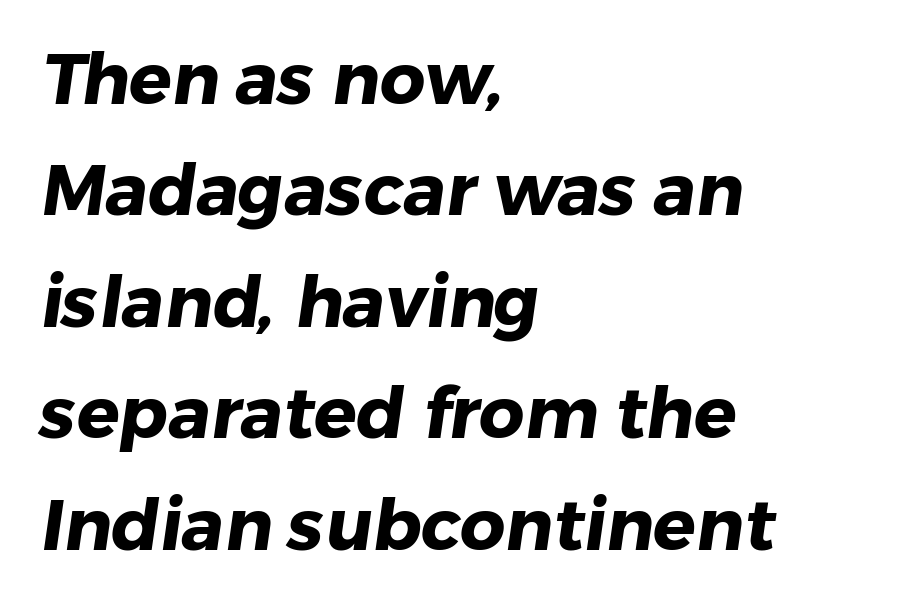
The image shows 71 px heavy sans-serif type; set left-aligned, normal line spacing (1.57x), normal letter spacing, not underlined; low stroke contrast and a medium x-height.
